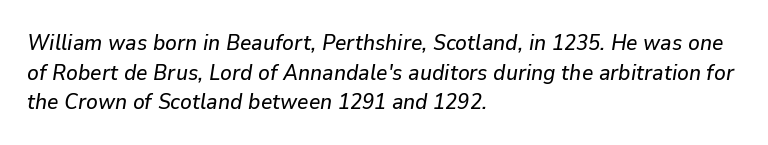
The words here are not underlined. Vertical spacing — default. How are the letters spaced? Ordinarily, with no added tracking. The specimen reads as italic at a glance. The paragraph has a hard left edge and a soft right edge.
